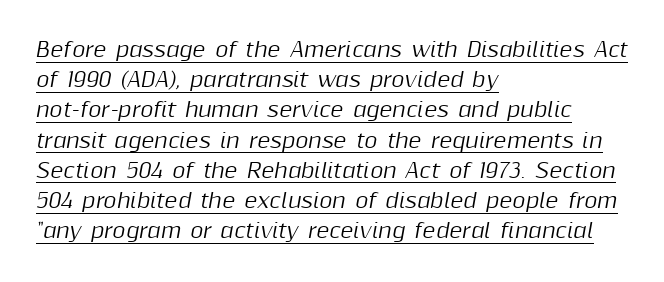
{"italic": "yes", "lean": "right", "slant_degrees": 10, "underline": "yes", "align": "left", "line_spacing": "normal", "line_spacing_ratio": 1.51, "letter_spacing": "normal", "letter_spacing_em": 0.0, "glyph_px": 20}
